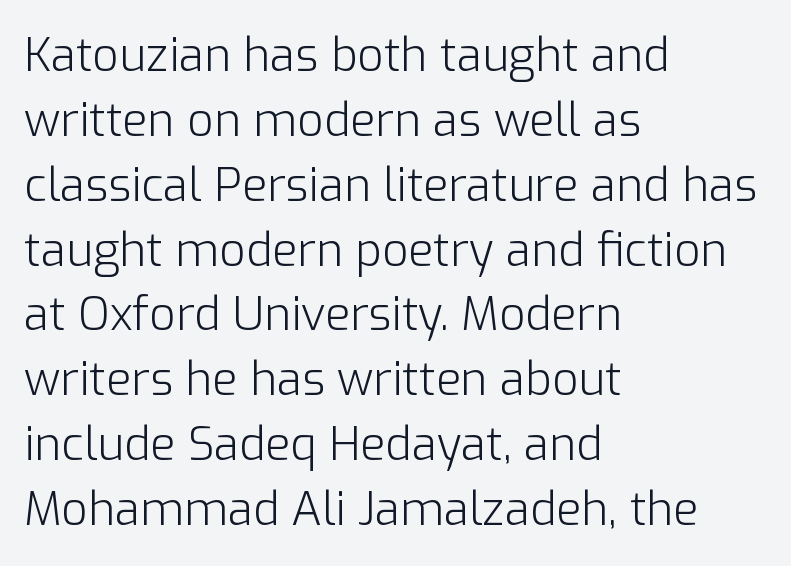
Q: Is the text bold? A: No.
Q: Is the text italic (slanted)? A: No, it is upright.
Q: Is the typeface a serif or a sans-serif typeface? A: Sans-serif.
Q: Is the text underlined? A: No.
Q: How is the paragraph aligned? A: Left-aligned.
Q: Is the spacing between letters normal or unusually wide? A: Normal.
Q: Is the spacing between lines tight, normal or loose? A: Normal.
Q: Width (condensed, normal, or wide)? A: Normal.
Q: Stroke contrast? A: Low.
Q: x-height? A: Medium.
Q: Monospaced? A: No.
